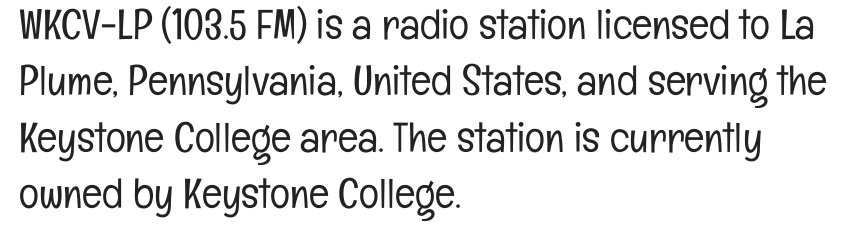
Note the varied advance widths — an 'i' is clearly narrower than an 'm'. Between one letter and the next there's only the usual sliver of space. Does the lettering tilt? It doesn't — this is upright. This rendering employs a face without finishing strokes, i.e., a sans-serif.
